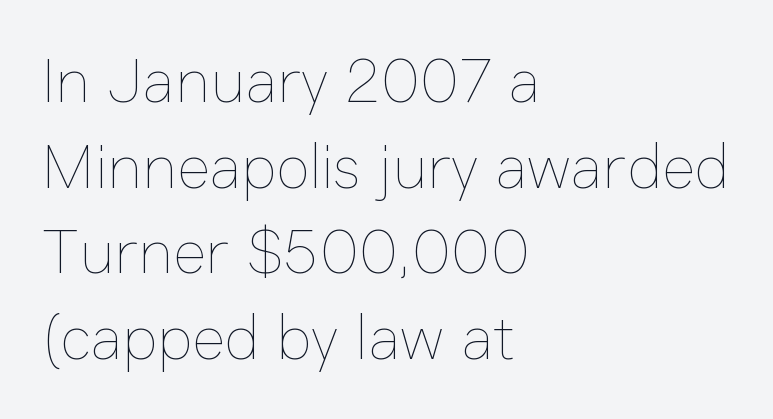
Q: Is the text bold? A: No.
Q: Is the text italic (slanted)? A: No, it is upright.
Q: Is the text underlined? A: No.
Q: How is the paragraph aligned? A: Left-aligned.
Q: Is the spacing between letters normal or unusually wide? A: Normal.
Q: Is the spacing between lines tight, normal or loose? A: Normal.
Q: Width (condensed, normal, or wide)? A: Normal.
Q: Stroke contrast? A: Low.
Q: x-height? A: Medium.
Q: Monospaced? A: No.
